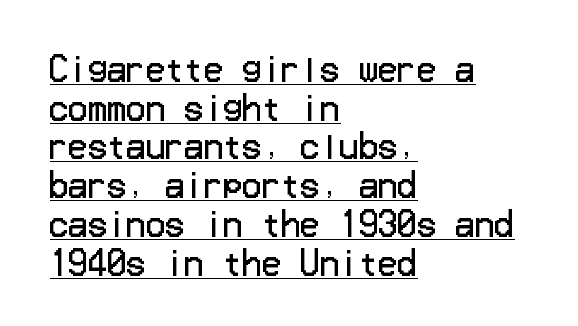
The image shows 32 px regular-weight sans-serif type, upright; set left-aligned, line spacing 1.21x, normal letter spacing, underlined; low stroke contrast and a medium x-height.
